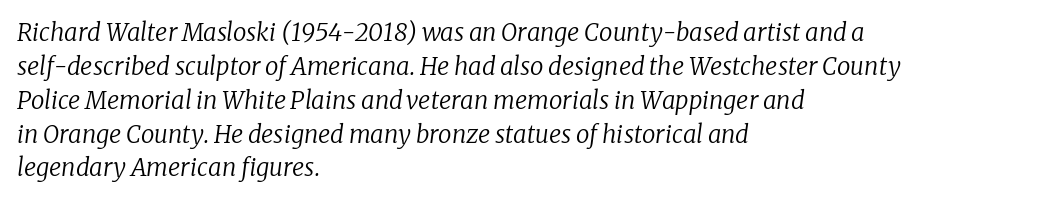
The image shows 24 px text type, italic (leaning right); set left-aligned, normal line spacing (1.41x), normal letter spacing, not underlined.
